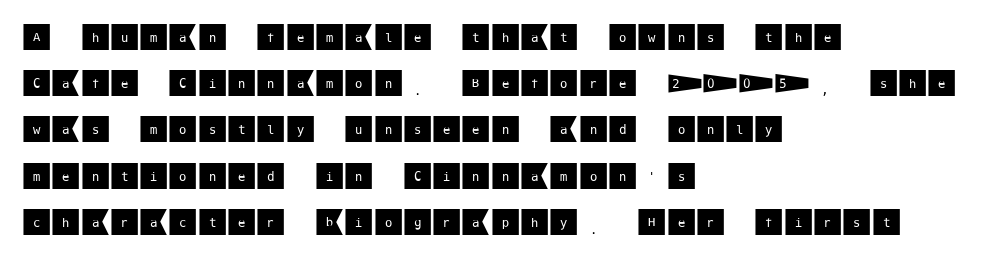
The image shows 30 px sans-serif type, upright; set left-aligned, normal line spacing (1.54x), normal letter spacing, not underlined; medium stroke contrast and a large x-height.
